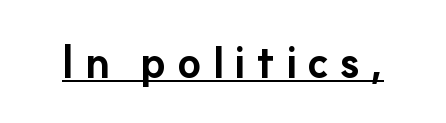
This is sans-serif lettering, the kind often seen on screens and signage. Typographic density is high because the face is bold. Quick note: not italic, upright. This sample has the flowing, uneven cadence of proportional lettering. Does extra space separate the letters? Yes, quite a lot of it.
